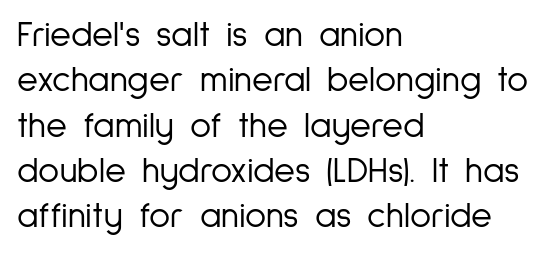
Q: Is the text bold? A: No.
Q: Is the text italic (slanted)? A: No, it is upright.
Q: Is the typeface a serif or a sans-serif typeface? A: Sans-serif.
Q: Is the text underlined? A: No.
Q: How is the paragraph aligned? A: Left-aligned.
Q: Is the spacing between letters normal or unusually wide? A: Normal.
Q: Is the spacing between lines tight, normal or loose? A: Normal.
Q: Width (condensed, normal, or wide)? A: Condensed.
Q: Stroke contrast? A: Low.
Q: x-height? A: Medium.
Q: Monospaced? A: No.
